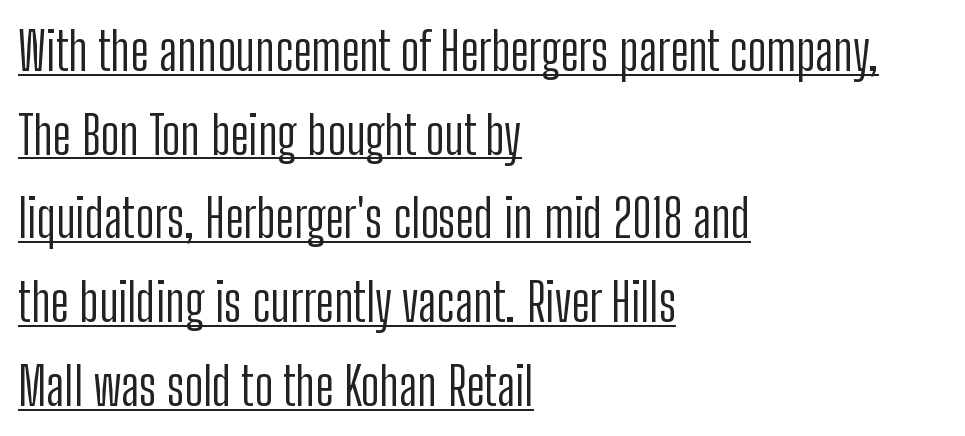
{"serif": "no", "italic": "no", "bold": "no", "weight": "light", "width": "condensed", "stroke_contrast": "low", "x_height": "medium", "monospaced": "no", "underline": "yes", "align": "left", "line_spacing": "normal", "line_spacing_ratio": 1.58, "letter_spacing": "normal", "letter_spacing_em": 0.0, "glyph_px": 53}
